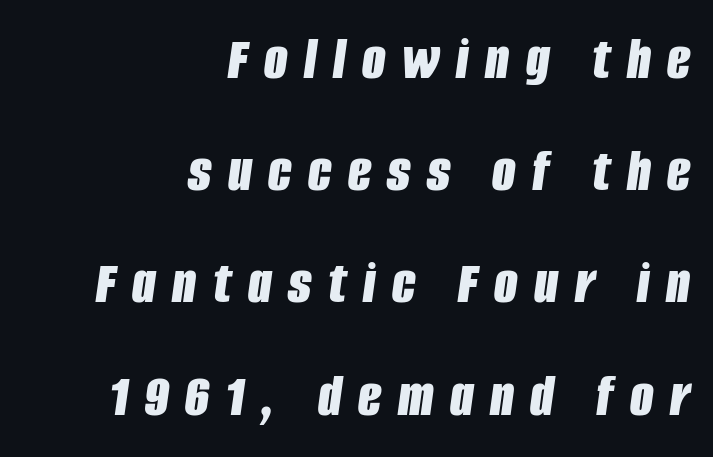
The image shows 61 px bold, condensed type, italic (leaning right); set right-aligned, line spacing 1.84x, unusually wide letter spacing (+0.27 em), not underlined; low stroke contrast and a large x-height.
